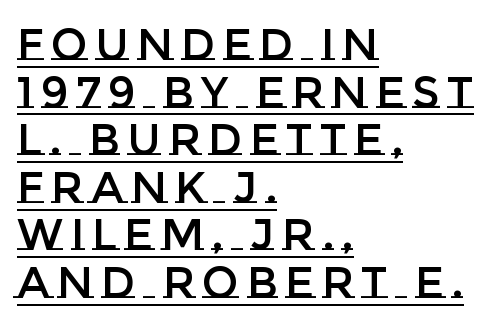
Whoever set this chose condensed vertical rhythm over breathing room. Beneath each row of characters lies a ruled line. Character widths vary here, with narrow letters taking less room than wide ones. When letters stand straight like this, we call the style roman or upright. Notice how the passage keeps a crisp vertical edge on the left only.
